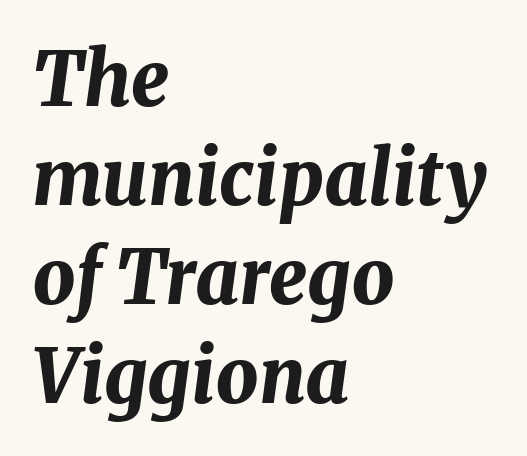
One-word summary of the alignment: left. Each glyph is drawn with heavy, bold strokes. A bare baseline throughout the passage. It's the slanting kind of type. Short note: letters normally spaced.
